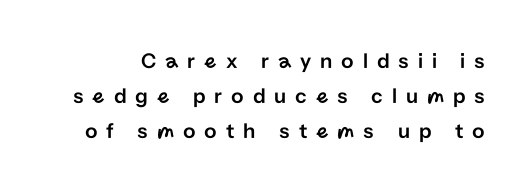
Q: Is the text italic (slanted)? A: No, it is upright.
Q: Is the text underlined? A: No.
Q: Is the spacing between letters normal or unusually wide? A: Unusually wide.
Q: Is the spacing between lines tight, normal or loose? A: Normal.
